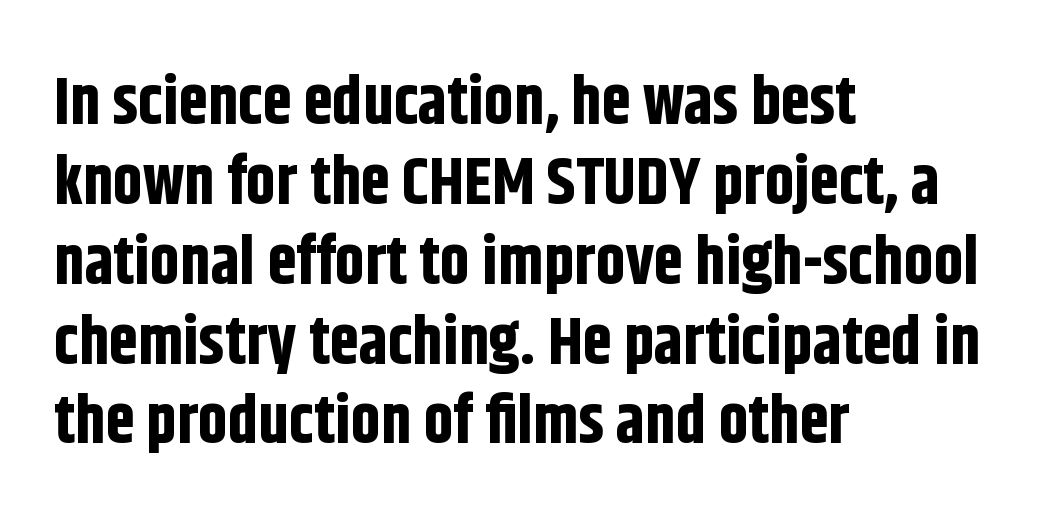
The image shows 66 px bold, condensed sans-serif type, upright; set left-aligned, line spacing 1.21x, normal letter spacing, not underlined; low stroke contrast and a large x-height.
